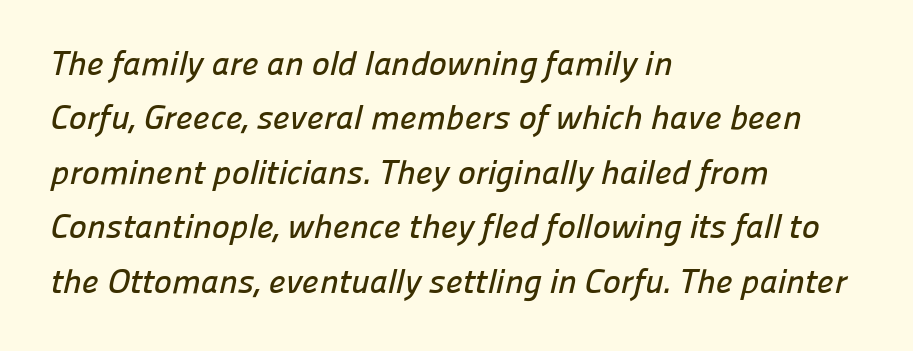
The image shows 34 px sans-serif type; set left-aligned, normal line spacing (1.6x), normal letter spacing, not underlined; low stroke contrast and a medium x-height.
